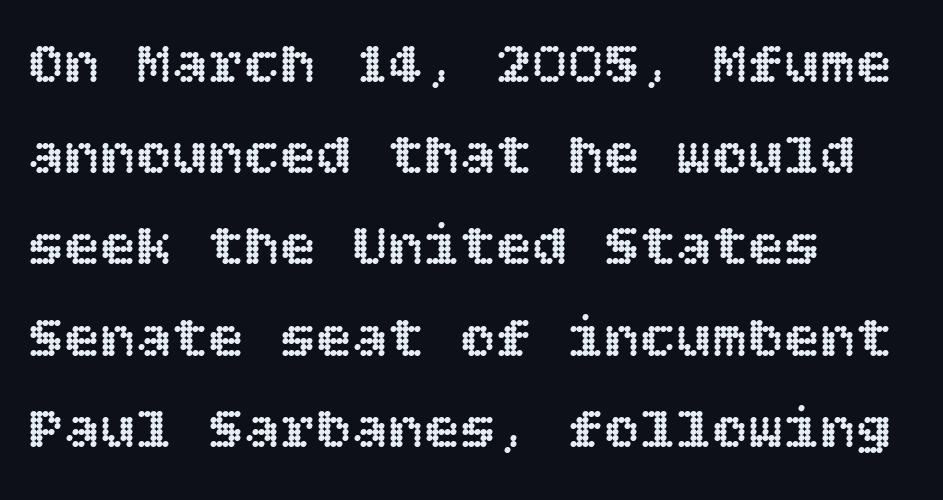
Has an underline been added? It has not. Line starts are locked; line ends wander. You can tell it's not italic because the verticals are truly vertical. Students, observe: this is what conventionally led text looks like. Words appear dense and cohesive because spacing is normal.
